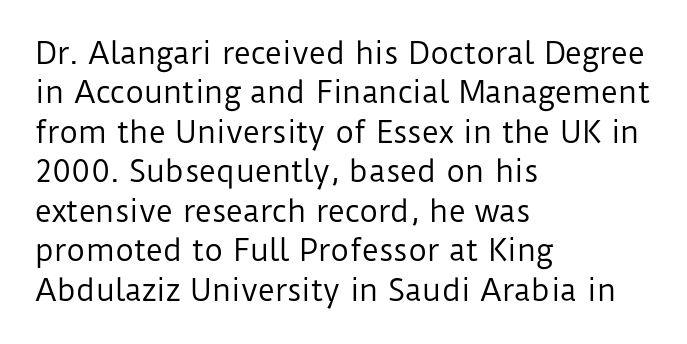
Q: Is the text bold? A: No.
Q: Is the text italic (slanted)? A: No, it is upright.
Q: Is the typeface a serif or a sans-serif typeface? A: Sans-serif.
Q: Is the text underlined? A: No.
Q: How is the paragraph aligned? A: Left-aligned.
Q: Is the spacing between letters normal or unusually wide? A: Normal.
Q: Is the spacing between lines tight, normal or loose? A: Normal.
Q: Width (condensed, normal, or wide)? A: Normal.
Q: Stroke contrast? A: Low.
Q: x-height? A: Medium.
Q: Monospaced? A: No.
